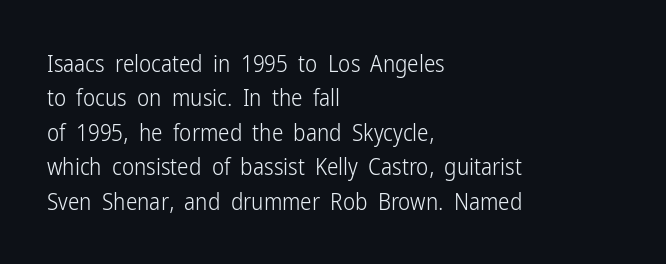
{"italic": "no", "bold": "no", "underline": "no", "align": "left", "line_spacing": "normal", "line_spacing_ratio": 1.5, "letter_spacing": "normal", "letter_spacing_em": 0.0, "glyph_px": 23}
